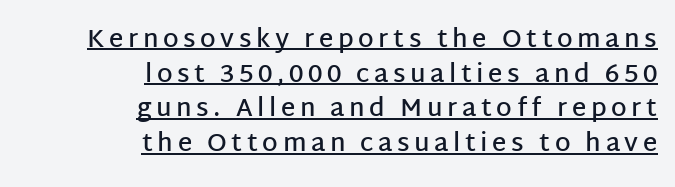
The image shows 25 px text type, upright; set right-aligned, normal line spacing (1.39x), underlined.
